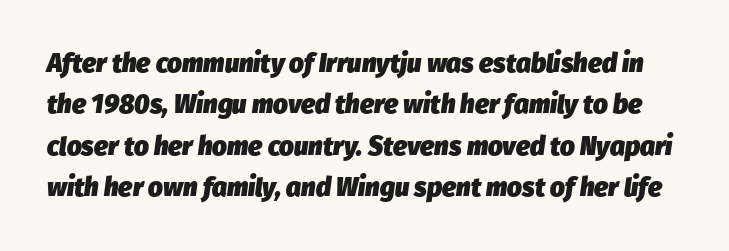
Q: Is the text bold? A: Yes.
Q: Is the text italic (slanted)? A: Yes, it leans right by about 8 degrees.
Q: Is the text underlined? A: No.
Q: Is the spacing between letters normal or unusually wide? A: Normal.
Q: Is the spacing between lines tight, normal or loose? A: Normal.
